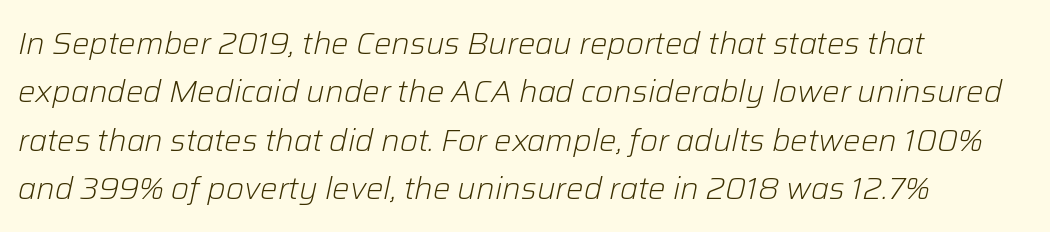
Q: Is the text bold? A: No.
Q: Is the text italic (slanted)? A: Yes, it leans right by about 12 degrees.
Q: Is the text underlined? A: No.
Q: How is the paragraph aligned? A: Left-aligned.
Q: Is the spacing between letters normal or unusually wide? A: Normal.
Q: Is the spacing between lines tight, normal or loose? A: Normal.
Q: Width (condensed, normal, or wide)? A: Normal.
Q: Stroke contrast? A: Low.
Q: x-height? A: Medium.
Q: Monospaced? A: No.
